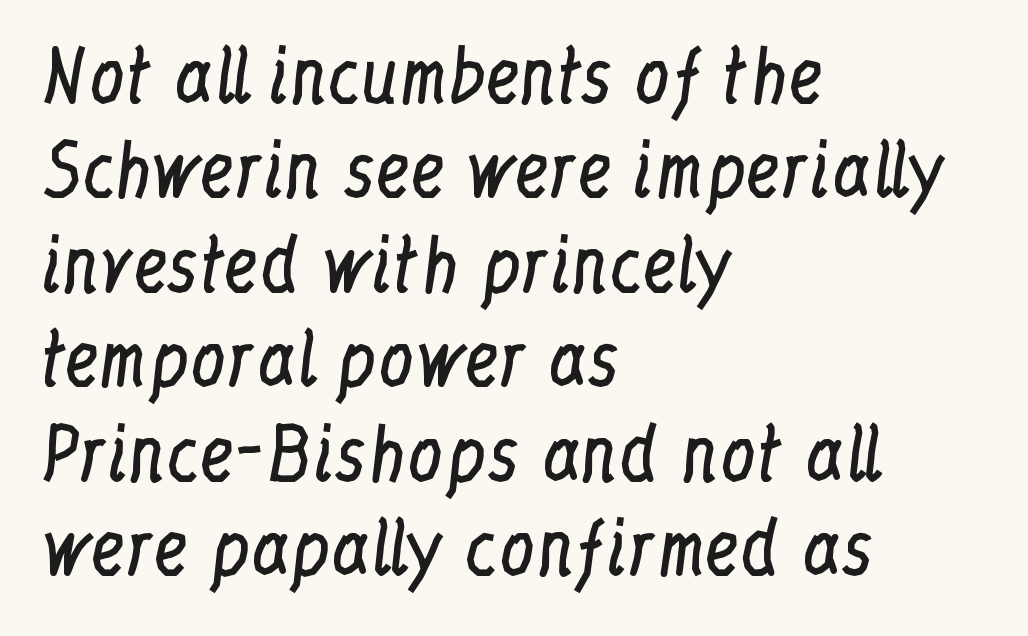
This rendering uses left alignment, leaving the right contour irregular. The rendering uses a moderate line-height, typical for paragraphs. Varying glyph widths throughout — classic text-font behaviour.
